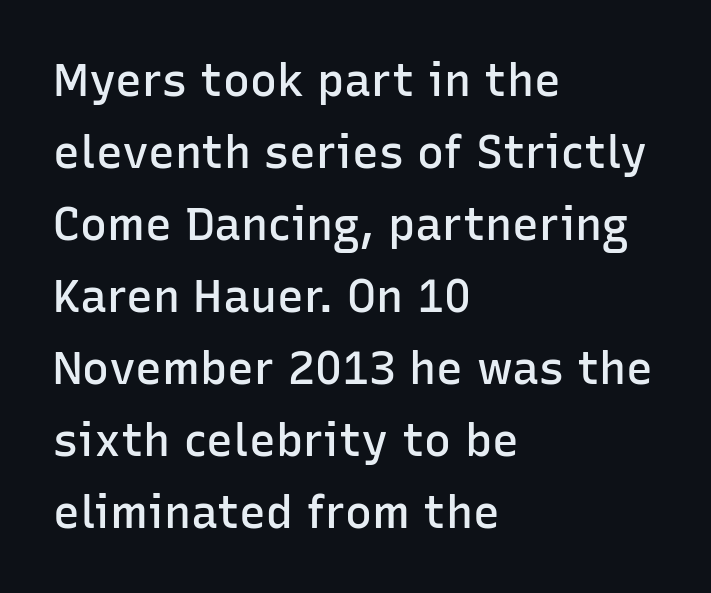
Q: Is the text bold? A: Semi-bold.
Q: Is the text italic (slanted)? A: No, it is upright.
Q: Is the typeface a serif or a sans-serif typeface? A: Sans-serif.
Q: Is the text underlined? A: No.
Q: How is the paragraph aligned? A: Left-aligned.
Q: Is the spacing between letters normal or unusually wide? A: Normal.
Q: Is the spacing between lines tight, normal or loose? A: Normal.
Q: Width (condensed, normal, or wide)? A: Normal.
Q: Stroke contrast? A: Low.
Q: x-height? A: Medium.
Q: Monospaced? A: No.
